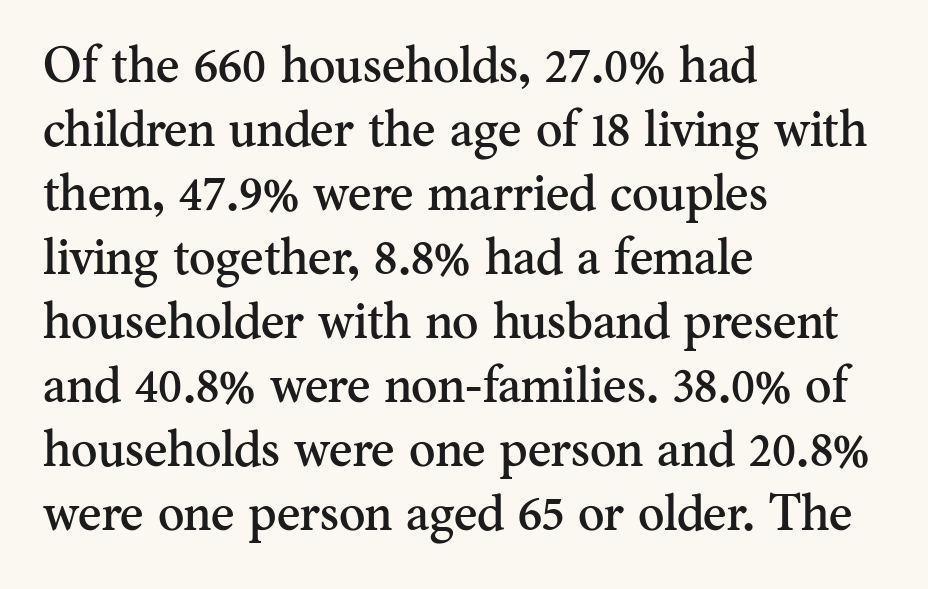
Q: Is the text italic (slanted)? A: No, it is upright.
Q: Is the typeface a serif or a sans-serif typeface? A: Serif.
Q: Is the text underlined? A: No.
Q: How is the paragraph aligned? A: Left-aligned.
Q: Is the spacing between letters normal or unusually wide? A: Normal.
Q: Is the spacing between lines tight, normal or loose? A: Normal.
Q: Width (condensed, normal, or wide)? A: Normal.
Q: Stroke contrast? A: Medium.
Q: x-height? A: Small.
Q: Monospaced? A: No.
